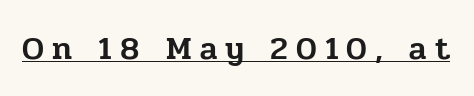
Q: Is the text italic (slanted)? A: No, it is upright.
Q: Is the typeface a serif or a sans-serif typeface? A: Serif.
Q: Is the text underlined? A: Yes.
Q: Is the spacing between letters normal or unusually wide? A: Unusually wide.
Q: Width (condensed, normal, or wide)? A: Normal.
Q: Stroke contrast? A: Low.
Q: x-height? A: Medium.
Q: Monospaced? A: No.
